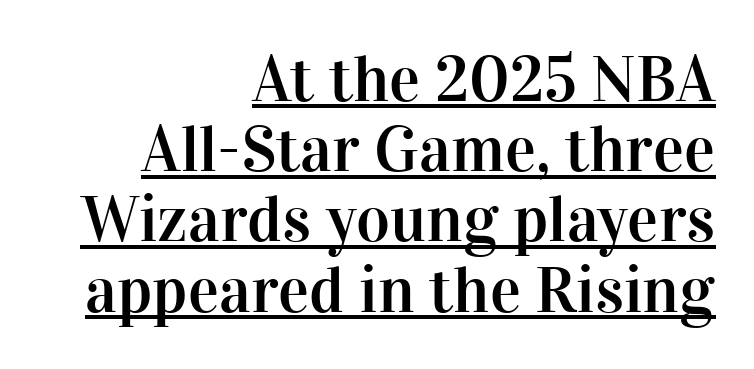
Note the varied advance widths — an 'i' is clearly narrower than an 'm'. Does a line run under the words? Yes, clearly. Yep, those are serifs on the letters. The rag falls on the left side of this text block. Italic? Not at all — the glyphs are vertical. Does extra space separate the letters? No, they use regular spacing.
